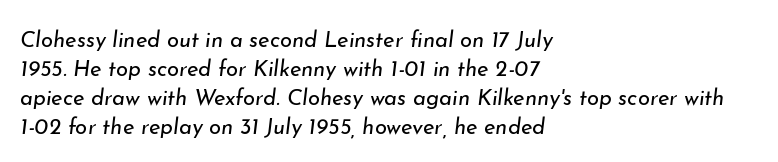
The image shows 22 px text type, italic (leaning right); set left-aligned, normal line spacing (1.32x), normal letter spacing, not underlined.
